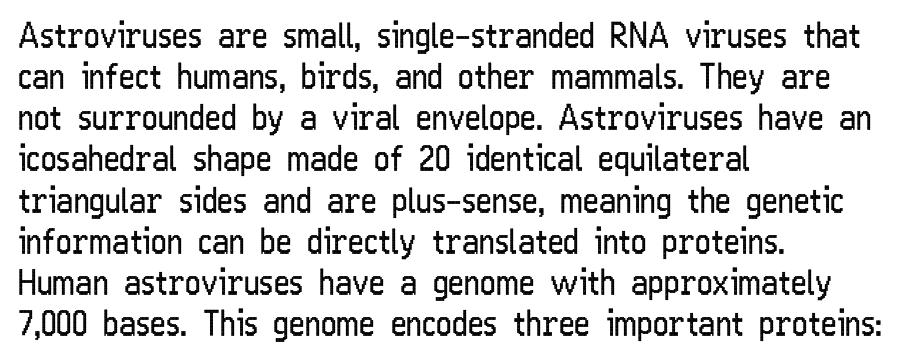
Q: Is the text bold? A: No.
Q: Is the text italic (slanted)? A: No, it is upright.
Q: Is the typeface a serif or a sans-serif typeface? A: Sans-serif.
Q: Is the text underlined? A: No.
Q: How is the paragraph aligned? A: Left-aligned.
Q: Is the spacing between letters normal or unusually wide? A: Normal.
Q: Width (condensed, normal, or wide)? A: Condensed.
Q: Stroke contrast? A: Low.
Q: x-height? A: Medium.
Q: Monospaced? A: No.
